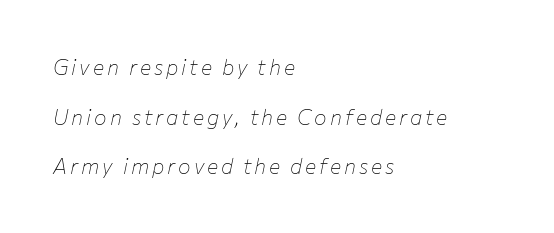
Q: Is the text bold? A: No.
Q: Is the text italic (slanted)? A: Yes, it leans right by about 12 degrees.
Q: Is the text underlined? A: No.
Q: How is the paragraph aligned? A: Left-aligned.
Q: Is the spacing between lines tight, normal or loose? A: Loose.
